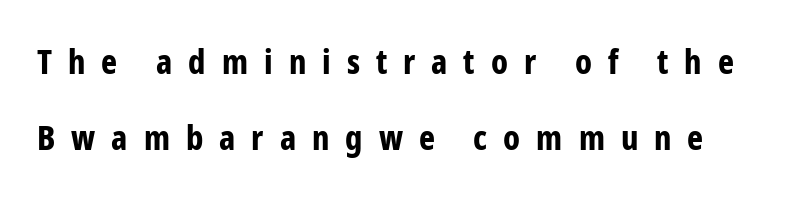
The image shows 34 px bold, condensed sans-serif type, upright; set loose line spacing (2.24x), unusually wide letter spacing (+0.47 em), not underlined; low stroke contrast and a medium x-height.
